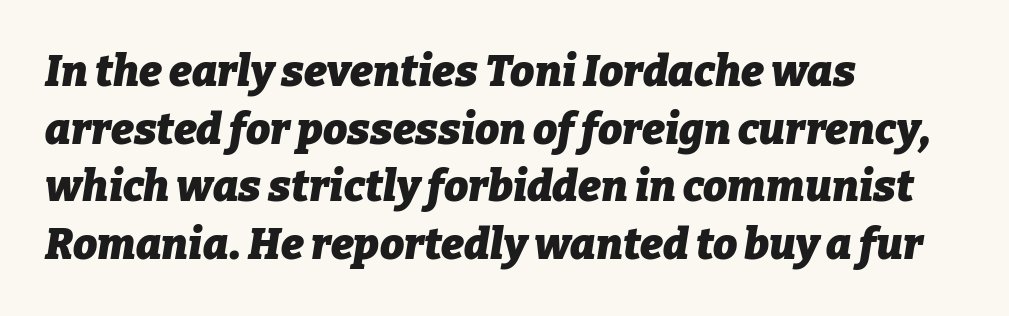
The image shows 43 px heavy type, italic (leaning right); set left-aligned, normal line spacing (1.34x), normal letter spacing, not underlined; low stroke contrast and a medium x-height.
